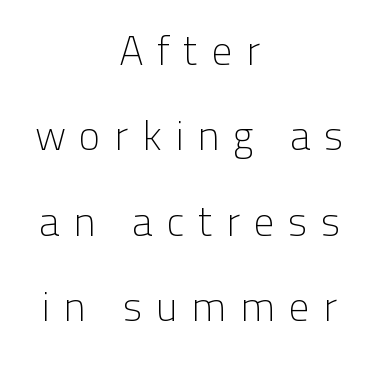
Is this a fixed-width face? No — the glyphs have proportional, varying widths. Both edges are ragged and mirror each other, which tells us the setting is centered. The strip under each line holds only bare page. Is the stroke heavy? The answer is a plain regular-or-lighter. Observe the wide spacing: letters keep a clear distance from each other.
